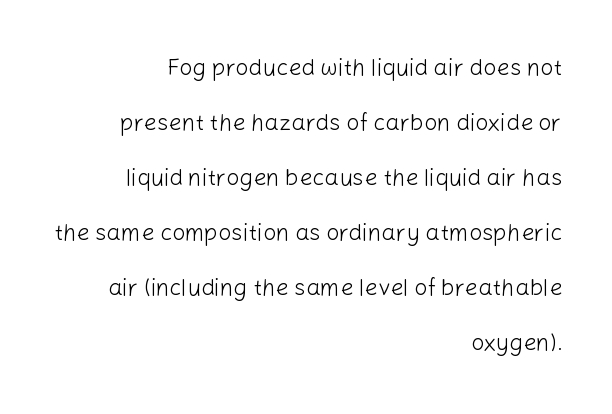
Q: Is the text bold? A: No.
Q: Is the text italic (slanted)? A: No, it is upright.
Q: Is the text underlined? A: No.
Q: How is the paragraph aligned? A: Right-aligned.
Q: Is the spacing between letters normal or unusually wide? A: Normal.
Q: Is the spacing between lines tight, normal or loose? A: Loose.
